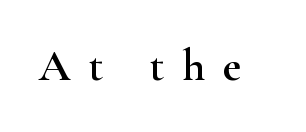
Q: Is the text italic (slanted)? A: No, it is upright.
Q: Is the typeface a serif or a sans-serif typeface? A: Serif.
Q: Is the text underlined? A: No.
Q: Is the spacing between letters normal or unusually wide? A: Unusually wide.
Q: Width (condensed, normal, or wide)? A: Wide.
Q: Stroke contrast? A: High.
Q: x-height? A: Small.
Q: Monospaced? A: No.
